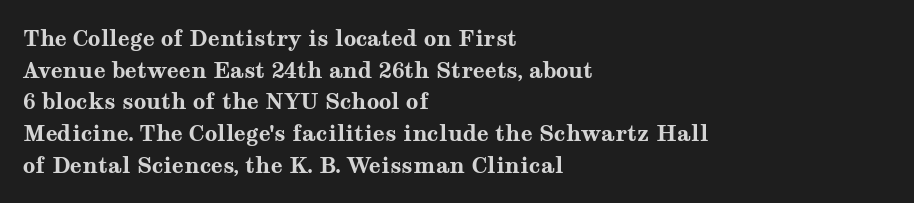
Q: Is the text bold? A: Yes.
Q: Is the text italic (slanted)? A: No, it is upright.
Q: Is the text underlined? A: No.
Q: How is the paragraph aligned? A: Left-aligned.
Q: Is the spacing between letters normal or unusually wide? A: Normal.
Q: Is the spacing between lines tight, normal or loose? A: Normal.
